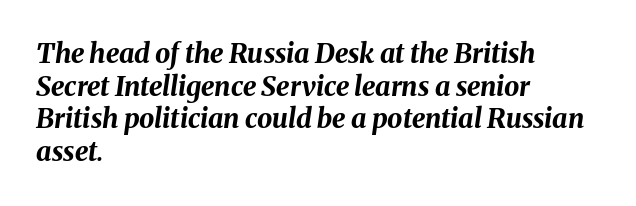
Q: Is the text bold? A: Yes.
Q: Is the text italic (slanted)? A: Yes, it leans right by about 8 degrees.
Q: Is the text underlined? A: No.
Q: How is the paragraph aligned? A: Left-aligned.
Q: Is the spacing between letters normal or unusually wide? A: Normal.
